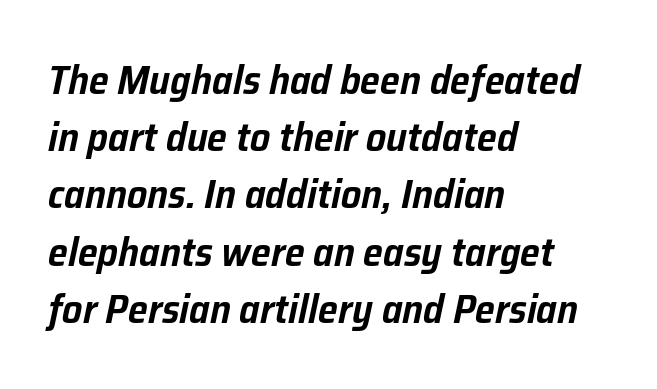
This sample is left-justified, so line endings fall wherever the words run out. Italic? Definitely — the glyphs are oblique. Nothing unusual about the tracking: characters are spaced as the font intends. Evenly set lines give the paragraph a standard silhouette.
